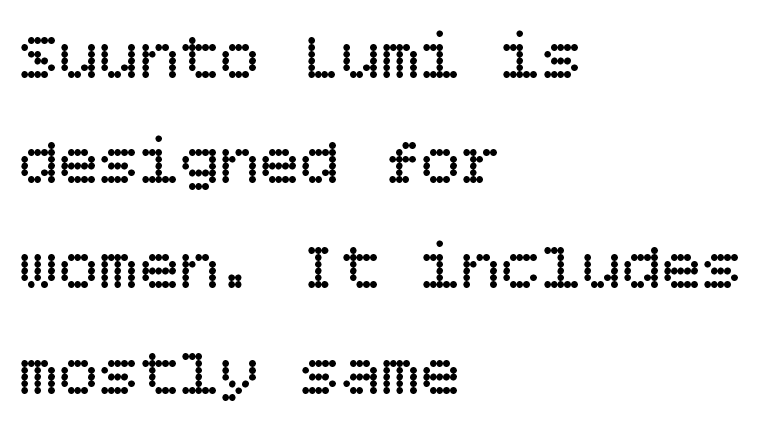
{"italic": "no", "bold": "no", "weight": "regular", "width": "normal", "stroke_contrast": "low", "x_height": "large", "underline": "no", "align": "left", "line_spacing": "normal", "line_spacing_ratio": 1.57, "letter_spacing": "normal", "letter_spacing_em": 0.0, "glyph_px": 67}
